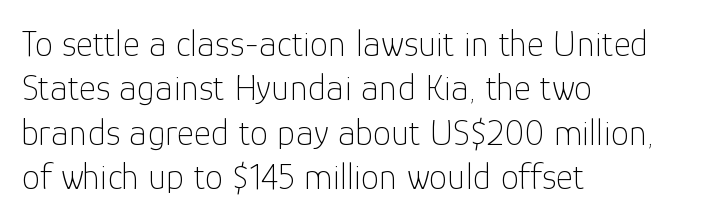
{"serif": "no", "italic": "no", "bold": "no", "weight": "thin", "width": "normal", "stroke_contrast": "low", "x_height": "medium", "monospaced": "no", "underline": "no", "align": "left", "line_spacing_ratio": 1.2, "letter_spacing": "normal", "letter_spacing_em": 0.0, "glyph_px": 37}
